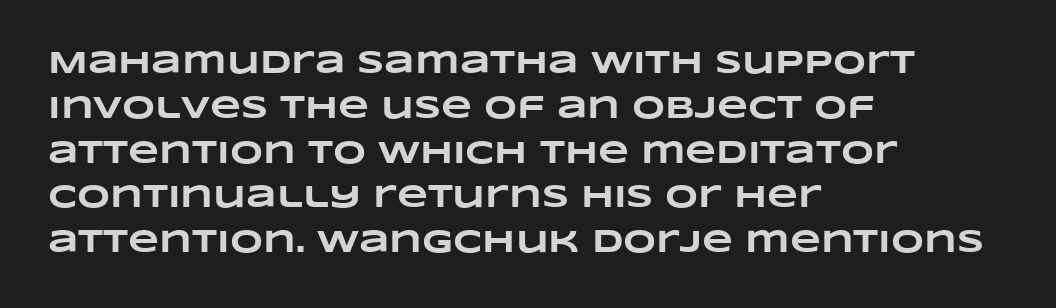
The rendering uses a bold face; every stroke is thick and dark. Words appear dense and cohesive because spacing is normal. Typeset ragged right — the left edge is the straight one. The designer left line spacing at the default. Letters rest on an invisible, unmarked baseline.
